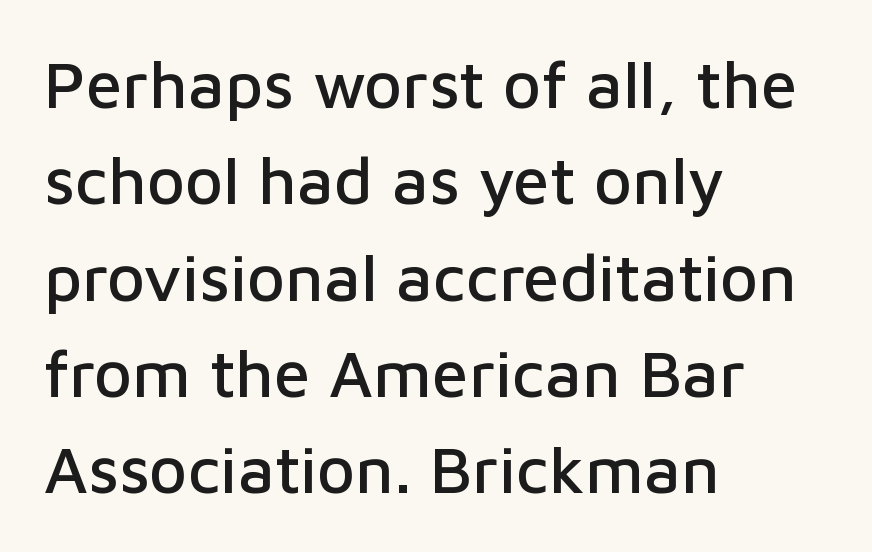
The image shows 66 px sans-serif type, upright; set left-aligned, normal line spacing (1.46x), normal letter spacing, not underlined; low stroke contrast and a medium x-height.
